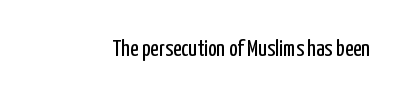
The type is set solid horizontally, with unmodified tracking. Words float on clear page, feet unadorned. A quiet, ordinary-to-light weight characterises the typeface. The type sits square on the baseline with zero lean.
